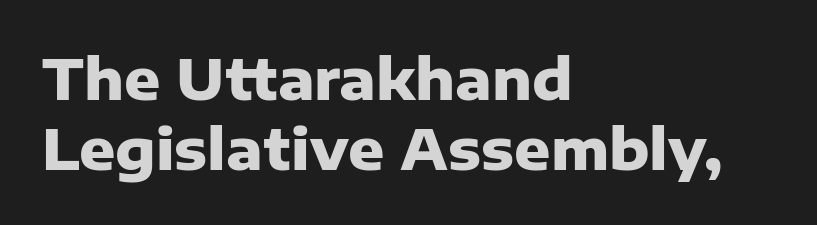
The image shows 56 px heavy sans-serif type, upright; set left-aligned, normal line spacing (1.25x), normal letter spacing, not underlined; low stroke contrast and a medium x-height.
